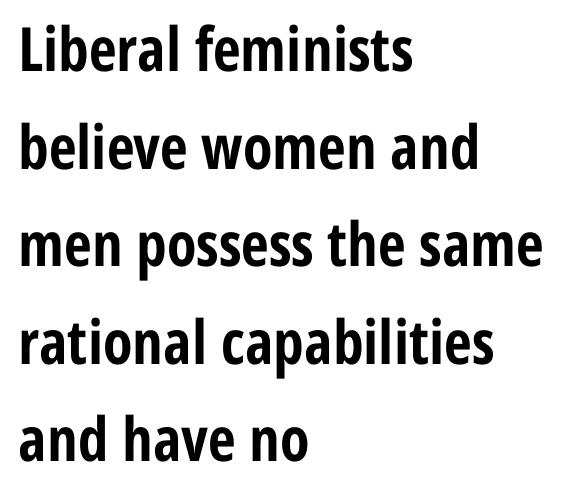
Q: Is the text bold? A: Yes.
Q: Is the text italic (slanted)? A: No, it is upright.
Q: Is the typeface a serif or a sans-serif typeface? A: Sans-serif.
Q: Is the text underlined? A: No.
Q: How is the paragraph aligned? A: Left-aligned.
Q: Is the spacing between letters normal or unusually wide? A: Normal.
Q: Is the spacing between lines tight, normal or loose? A: Normal.
Q: Width (condensed, normal, or wide)? A: Condensed.
Q: Stroke contrast? A: Low.
Q: x-height? A: Medium.
Q: Monospaced? A: No.
